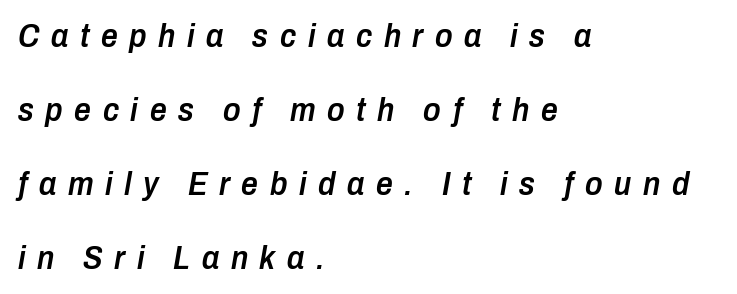
The image shows 33 px semibold, condensed type, italic (leaning right); set left-aligned, loose line spacing (2.24x), unusually wide letter spacing (+0.35 em), not underlined; low stroke contrast and a medium x-height.
